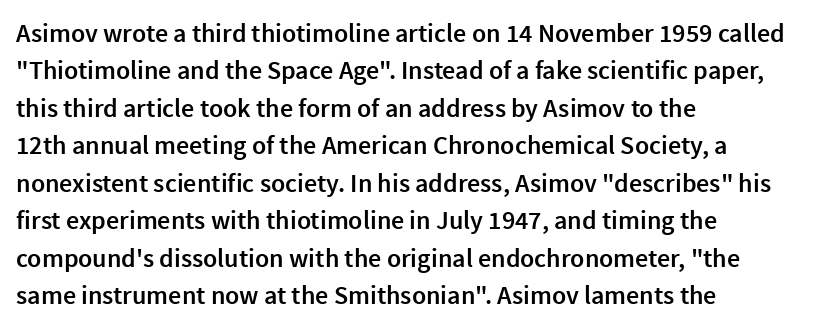
The image shows 26 px text type, upright; set left-aligned, normal line spacing (1.44x), normal letter spacing, not underlined.
